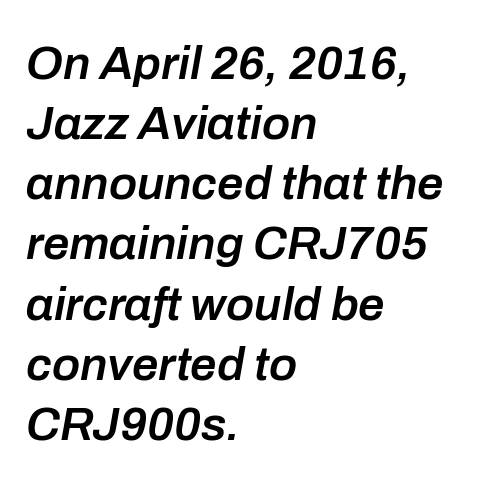
The image shows 47 px semibold type, italic (leaning right); set left-aligned, normal line spacing (1.28x), normal letter spacing, not underlined; low stroke contrast and a medium x-height.
